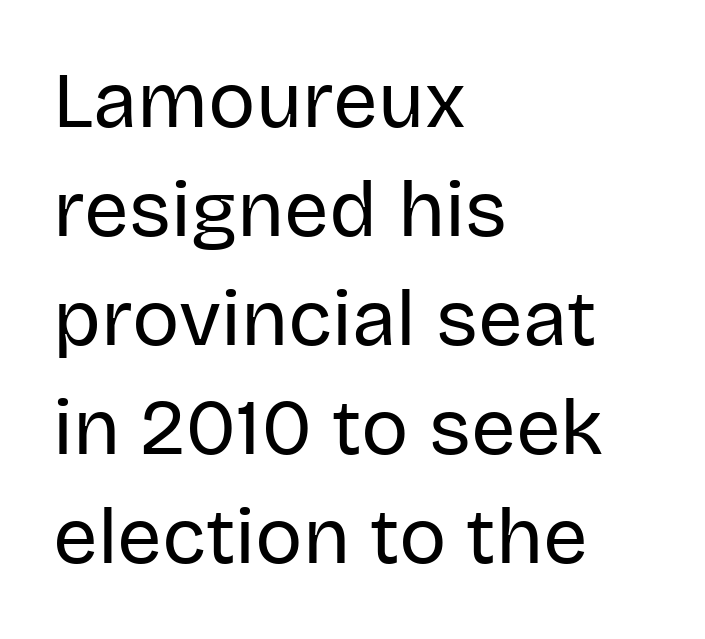
Quick note: interline space is typical. This sample is left-justified, so line endings fall wherever the words run out. The text was rendered using a sans face with plain stroke endings. The type is set solid horizontally, with unmodified tracking.
